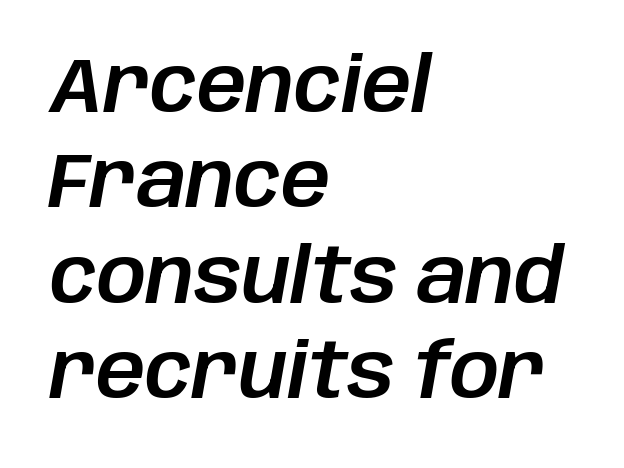
Q: Is the text italic (slanted)? A: Yes, it leans right by about 10 degrees.
Q: Is the text underlined? A: No.
Q: How is the paragraph aligned? A: Left-aligned.
Q: Is the spacing between letters normal or unusually wide? A: Normal.
Q: Width (condensed, normal, or wide)? A: Normal.
Q: Stroke contrast? A: Low.
Q: x-height? A: Large.
Q: Monospaced? A: No.
